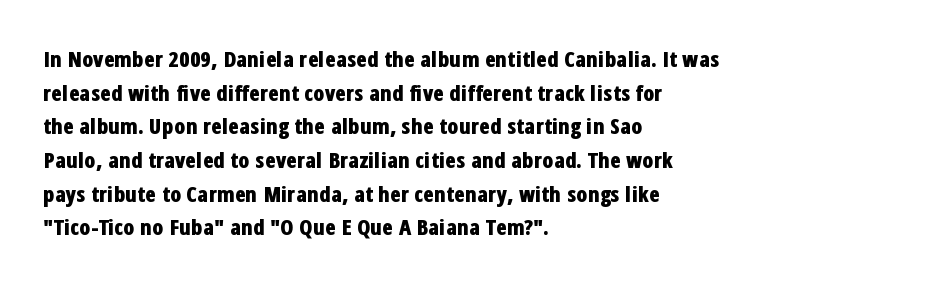
This sample is left-justified, so line endings fall wherever the words run out. Ascenders rise straight up at ninety degrees. Notice how descenders clear the ascenders below comfortably — that's standard leading. Is the type bold? Yes — the strokes are clearly thick and heavy.
